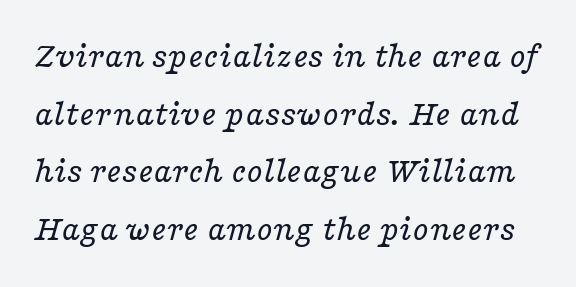
Q: Is the text bold? A: No.
Q: Is the text italic (slanted)? A: Yes, it leans right by about 16 degrees.
Q: Is the typeface a serif or a sans-serif typeface? A: Serif.
Q: Is the text underlined? A: No.
Q: Is the spacing between letters normal or unusually wide? A: Normal.
Q: Is the spacing between lines tight, normal or loose? A: Normal.
Q: Width (condensed, normal, or wide)? A: Wide.
Q: Stroke contrast? A: Low.
Q: x-height? A: Medium.
Q: Monospaced? A: No.
